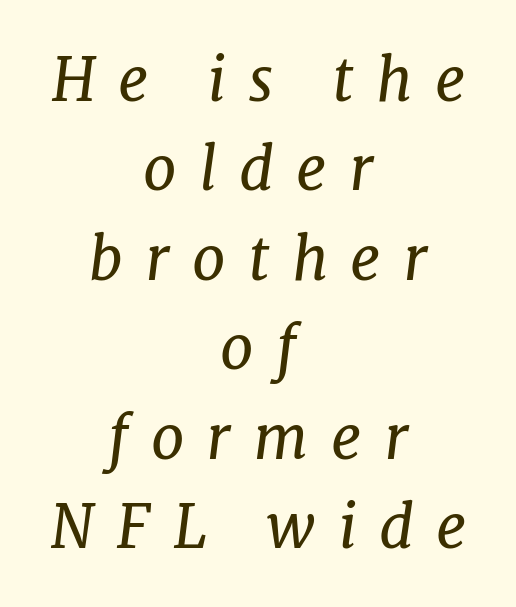
The image shows 60 px regular-weight serif type, italic (leaning right); set centered, normal line spacing (1.49x), unusually wide letter spacing (+0.37 em), not underlined; low stroke contrast and a medium x-height.
